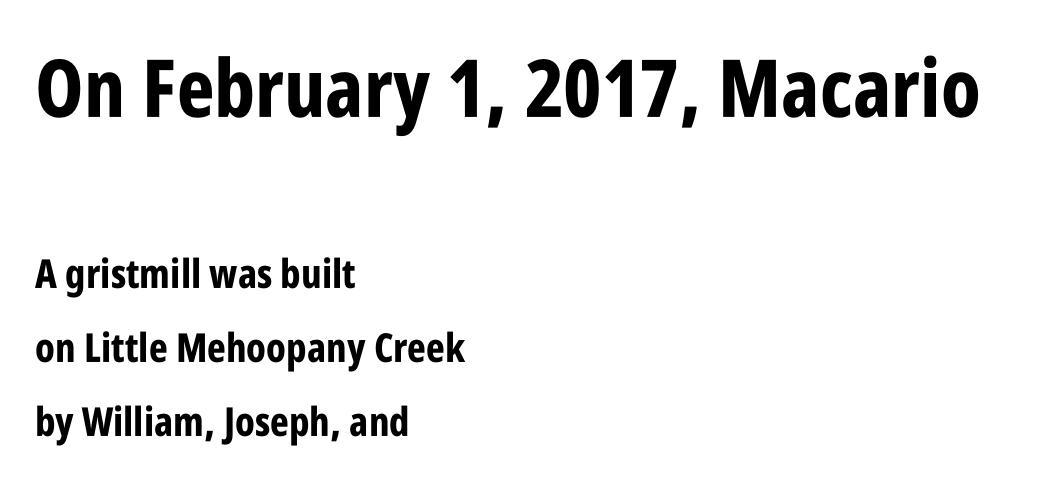
{"serif": "no", "italic": "no", "bold": "yes", "weight": "bold", "width": "condensed", "stroke_contrast": "low", "x_height": "large", "monospaced": "no", "underline": "no", "align": "left", "line_spacing_ratio": 1.85, "letter_spacing": "normal", "letter_spacing_em": 0.0, "larger_block": "first", "size_ratio": 2.0, "glyph_px": 80}
